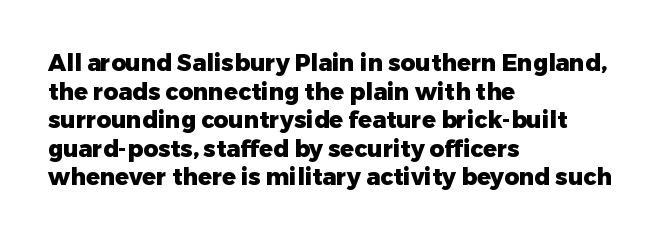
Every character sits straight up, as roman type does. Stroke thickness is high; the sample reads as a true bold. Inter-character spacing is left at the font's built-in metrics. Casual observation: everything's shoved over to the left. The specimen omits any rule beneath the text block's lines.
